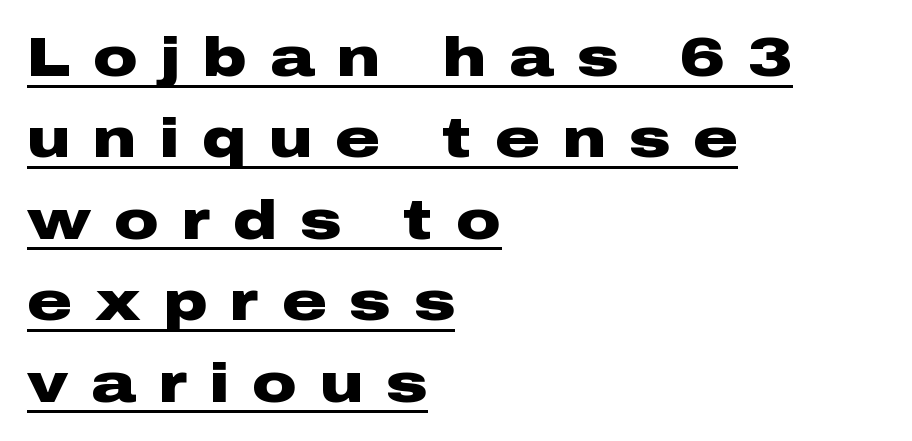
{"serif": "no", "italic": "no", "bold": "yes", "weight": "heavy", "width": "wide", "stroke_contrast": "low", "x_height": "medium", "monospaced": "no", "underline": "yes", "align": "left", "line_spacing": "normal", "line_spacing_ratio": 1.48, "letter_spacing": "wide", "letter_spacing_em": 0.42, "glyph_px": 55}
